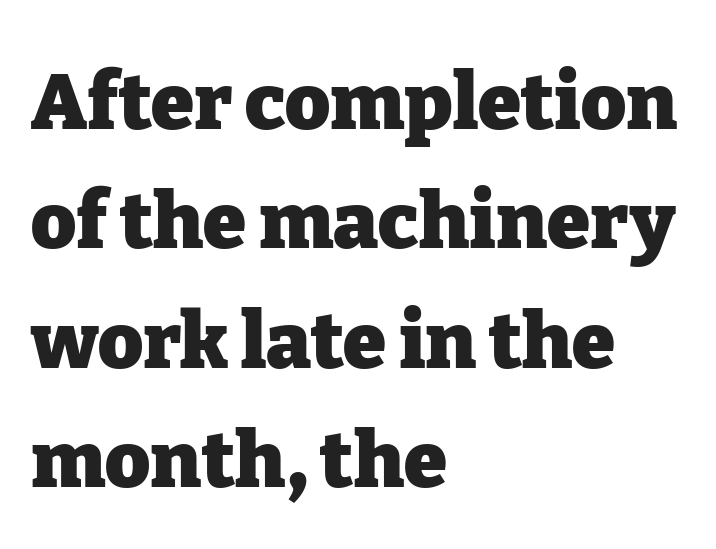
The image shows 78 px heavy serif type, upright; set left-aligned, normal line spacing (1.53x), normal letter spacing, not underlined; low stroke contrast and a medium x-height.
